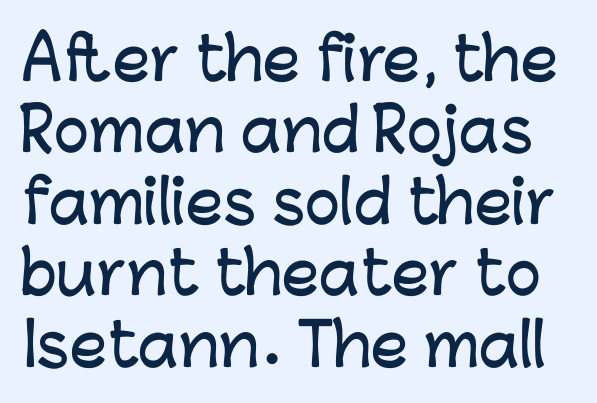
The lettering holds an erect, upright posture throughout. This rendering employs a face without finishing strokes, i.e., a sans-serif. Spacing between characters is what you'd get straight out of the box. Honestly, there is no underline to notice here at all.
